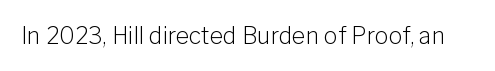
Q: Is the text bold? A: No.
Q: Is the text italic (slanted)? A: No, it is upright.
Q: Is the text underlined? A: No.
Q: Is the spacing between letters normal or unusually wide? A: Normal.
